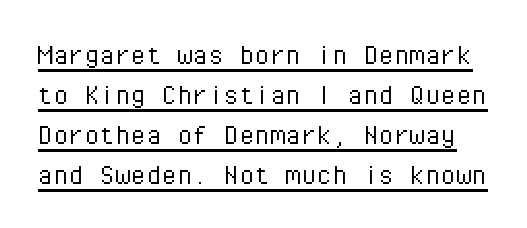
This is roman type, the default non-slanted kind. Are there feet on the stems? There aren't — it's a sans. Nothing heavy about these letters — not bold at all. Rows of type keep a routine distance in the vertical direction. Each letter, wide or thin by design, is forced into the same width here. You can see a thin bar hugging the bottom of the glyphs.
